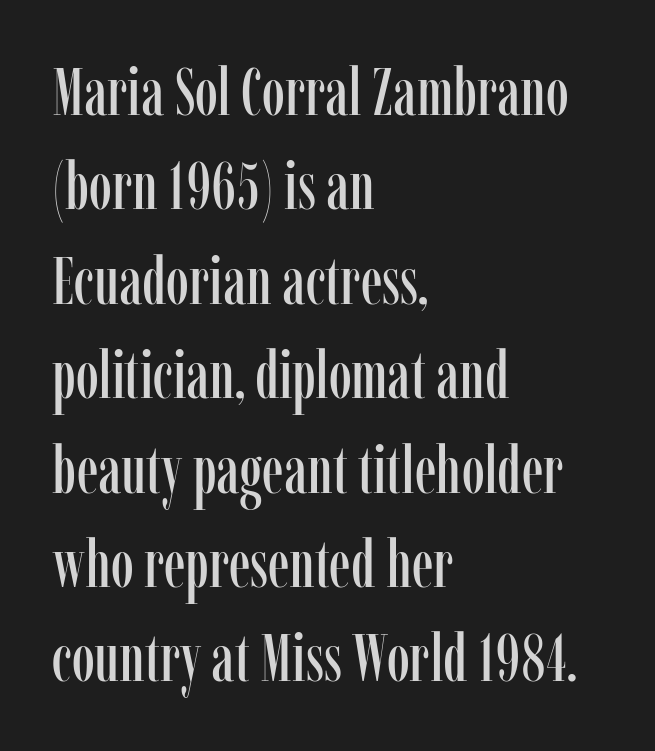
The image shows 66 px condensed serif type, upright; set left-aligned, normal line spacing (1.43x), normal letter spacing, not underlined; low stroke contrast and a medium x-height.
